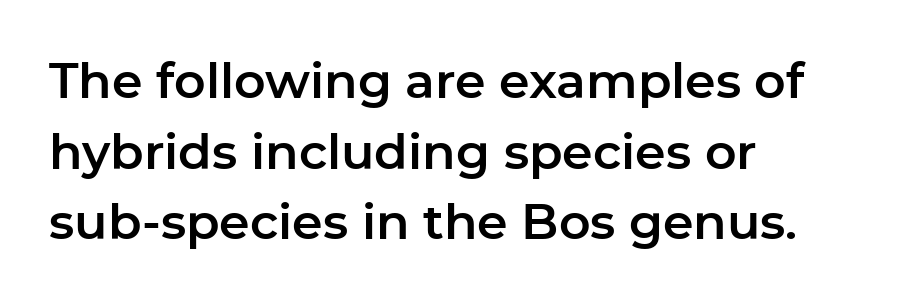
Q: Is the text italic (slanted)? A: No, it is upright.
Q: Is the typeface a serif or a sans-serif typeface? A: Sans-serif.
Q: Is the text underlined? A: No.
Q: How is the paragraph aligned? A: Left-aligned.
Q: Is the spacing between letters normal or unusually wide? A: Normal.
Q: Is the spacing between lines tight, normal or loose? A: Normal.
Q: Width (condensed, normal, or wide)? A: Normal.
Q: Stroke contrast? A: Low.
Q: x-height? A: Medium.
Q: Monospaced? A: No.
